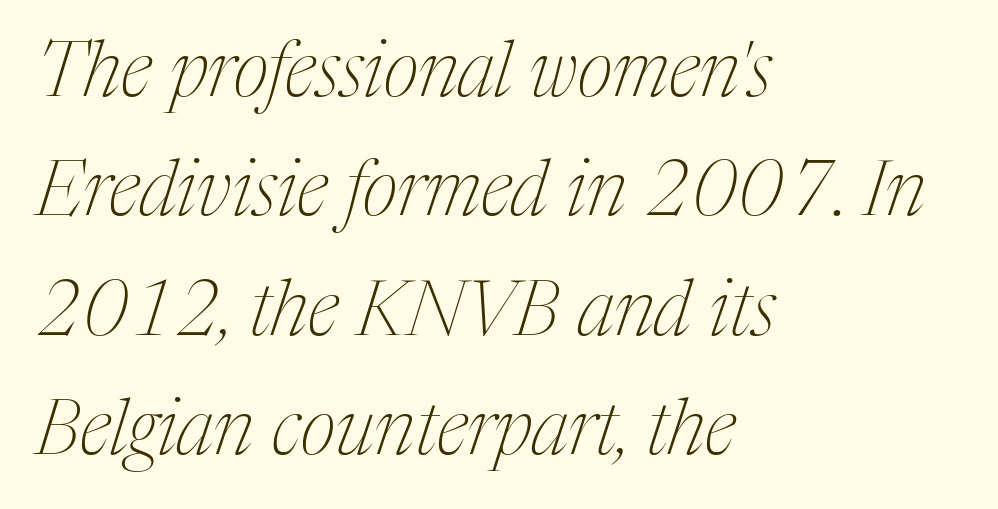
The image shows 77 px thin, condensed serif type, italic (leaning right); set left-aligned, normal line spacing (1.55x), normal letter spacing, not underlined; medium stroke contrast and a medium x-height.
